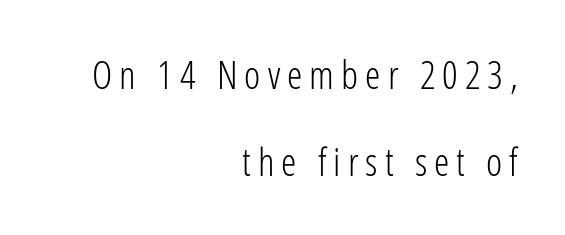
The image shows 39 px light, condensed sans-serif type, upright; set right-aligned, loose line spacing (2.23x), not underlined; low stroke contrast and a medium x-height.
